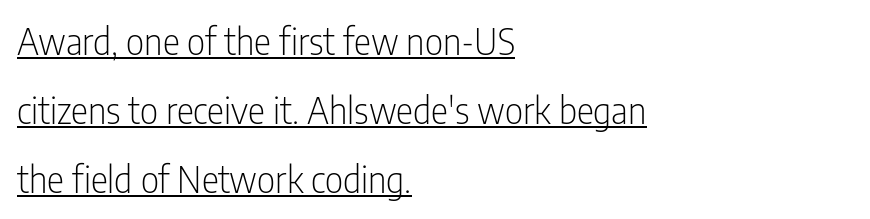
The image shows 36 px light, condensed sans-serif type, upright; set left-aligned, loose line spacing (1.92x), normal letter spacing, underlined; low stroke contrast and a medium x-height.
